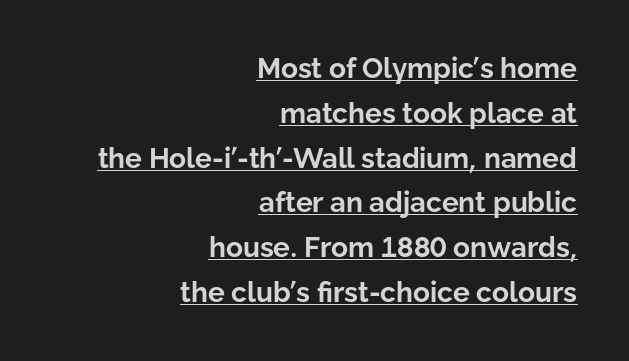
Q: Is the text bold? A: Yes.
Q: Is the text italic (slanted)? A: No, it is upright.
Q: Is the typeface a serif or a sans-serif typeface? A: Sans-serif.
Q: Is the text underlined? A: Yes.
Q: How is the paragraph aligned? A: Right-aligned.
Q: Is the spacing between letters normal or unusually wide? A: Normal.
Q: Is the spacing between lines tight, normal or loose? A: Normal.
Q: Width (condensed, normal, or wide)? A: Normal.
Q: Stroke contrast? A: Low.
Q: x-height? A: Medium.
Q: Monospaced? A: No.
